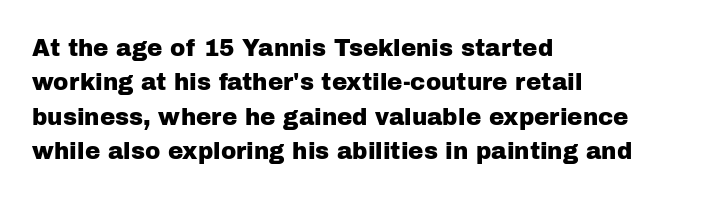
Q: Is the text italic (slanted)? A: No, it is upright.
Q: Is the text underlined? A: No.
Q: How is the paragraph aligned? A: Left-aligned.
Q: Is the spacing between letters normal or unusually wide? A: Normal.
Q: Is the spacing between lines tight, normal or loose? A: Normal.
